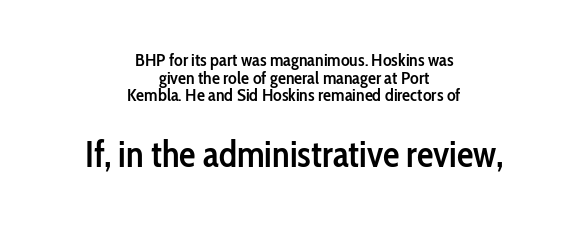
Does extra space separate the letters? No, they use regular spacing. Bigger letters appear in the bottom chunk; the top chunk is reduced. Baseline-to-baseline distance is barely more than the letter height. Character widths vary here, with narrow letters taking less room than wide ones. Typographically, this falls in the sans-serif category. Only glyphs here, with clear space below each row.
